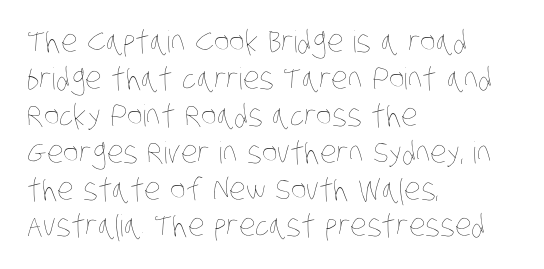
The image shows 30 px thin, condensed type; set left-aligned, line spacing 1.23x, normal letter spacing, not underlined; low stroke contrast and a large x-height.
